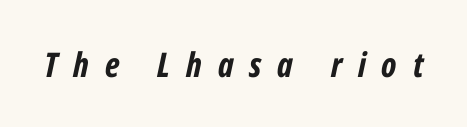
{"italic": "yes", "lean": "right", "slant_degrees": 12, "bold": "yes", "weight": "bold", "width": "condensed", "stroke_contrast": "low", "x_height": "medium", "monospaced": "no", "underline": "no", "letter_spacing": "wide", "letter_spacing_em": 0.47, "glyph_px": 34}
